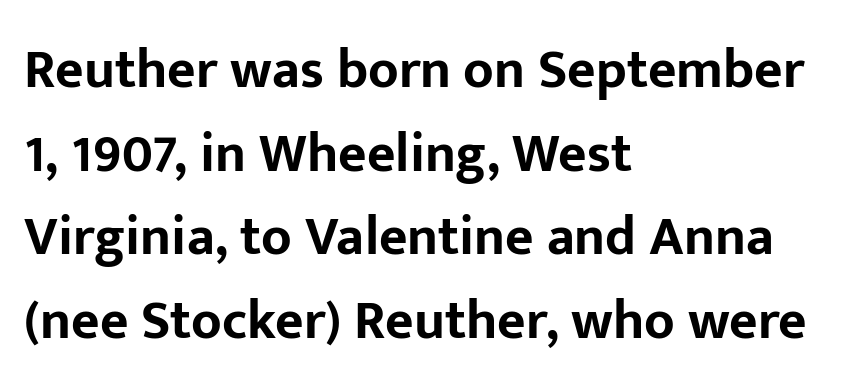
Layout note: lines flush left. Beneath every word, the page is bare. You'd pick this weight for a headline — it's a proper bold. Every stem runs plumb, perpendicular to the baseline.
